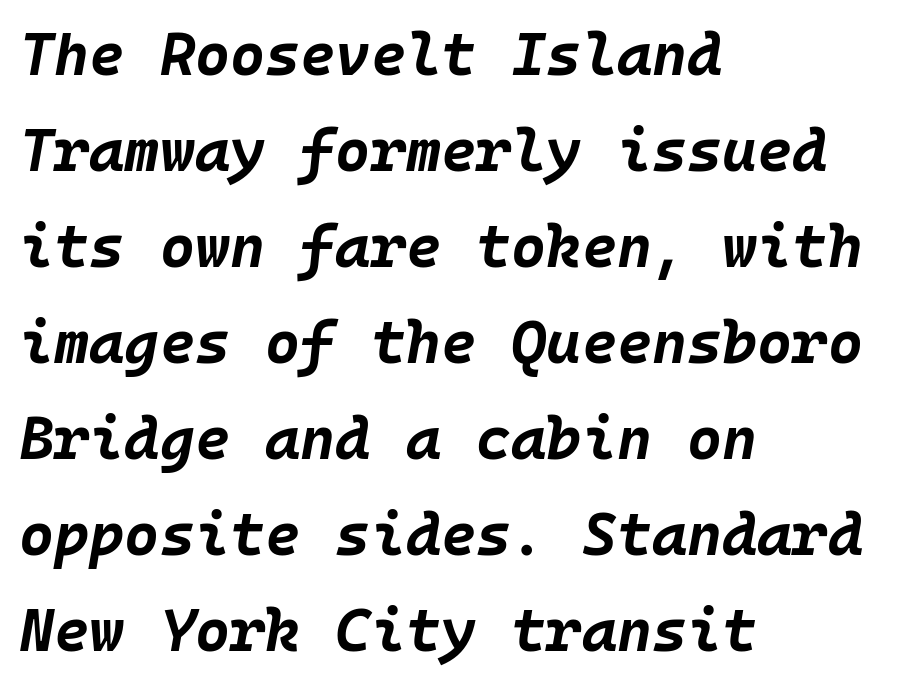
Q: Is the text bold? A: Yes.
Q: Is the text italic (slanted)? A: Yes, it leans right by about 10 degrees.
Q: Is the text underlined? A: No.
Q: How is the paragraph aligned? A: Left-aligned.
Q: Is the spacing between letters normal or unusually wide? A: Normal.
Q: Is the spacing between lines tight, normal or loose? A: Normal.
Q: Width (condensed, normal, or wide)? A: Normal.
Q: Stroke contrast? A: Low.
Q: x-height? A: Large.
Q: Monospaced? A: Yes.
